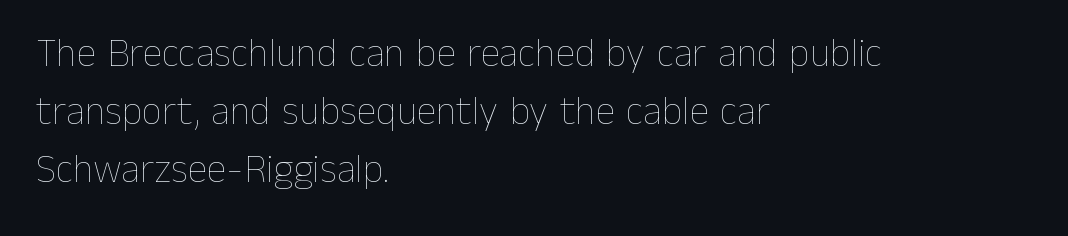
The image shows 40 px thin type, upright; set left-aligned, normal line spacing (1.45x), normal letter spacing, not underlined; low stroke contrast and a medium x-height.
